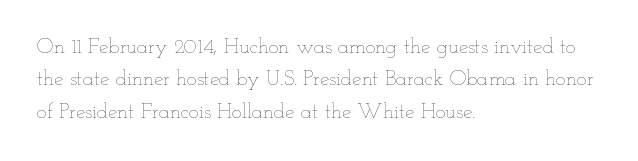
Words float on clear page, feet unadorned. Letters have the restrained weight of plain body copy at most. Horizontal alignment here is leftward, the default for most running prose. Whoever set this chose a conventional vertical rhythm. This sample uses an upright cut, with every glyph sitting square on the baseline.
